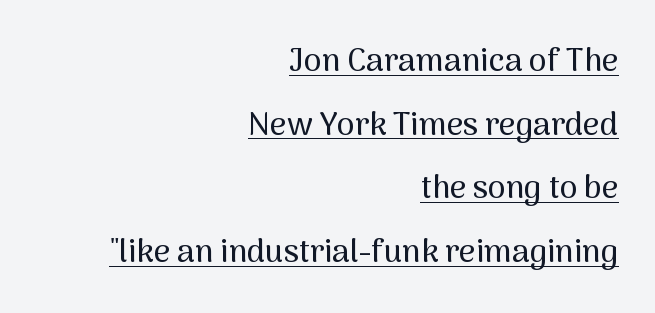
{"serif": "no", "italic": "no", "width": "normal", "stroke_contrast": "medium", "x_height": "medium", "monospaced": "no", "underline": "yes", "align": "right", "line_spacing": "loose", "line_spacing_ratio": 1.99, "letter_spacing": "normal", "letter_spacing_em": 0.0, "glyph_px": 32}
